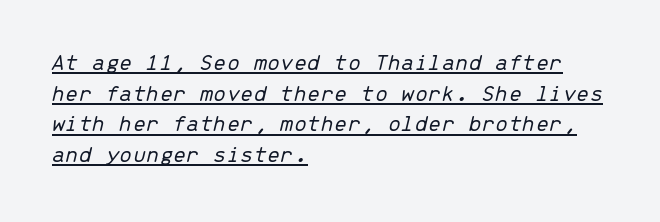
{"italic": "yes", "lean": "right", "slant_degrees": 13, "bold": "no", "underline": "yes", "align": "left", "line_spacing": "normal", "line_spacing_ratio": 1.28, "letter_spacing": "normal", "letter_spacing_em": 0.0, "glyph_px": 24}
